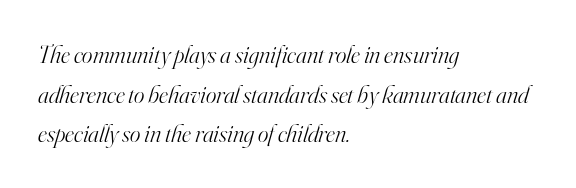
The image shows 25 px text type, italic (leaning right); set left-aligned, normal line spacing (1.59x), normal letter spacing, not underlined.
